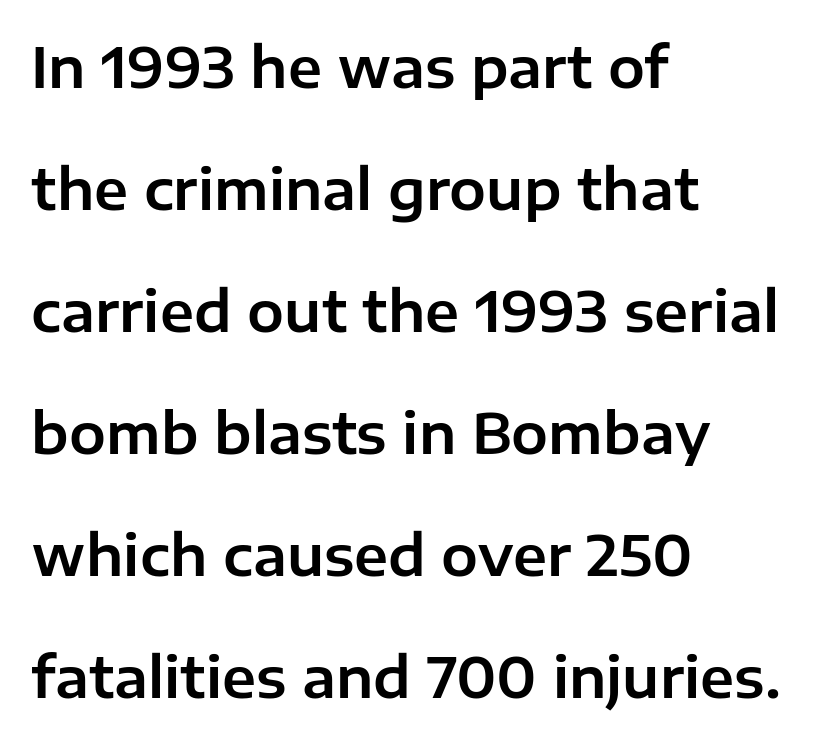
The image shows 55 px sans-serif type, upright; set left-aligned, loose line spacing (2.22x), normal letter spacing, not underlined; low stroke contrast and a medium x-height.
